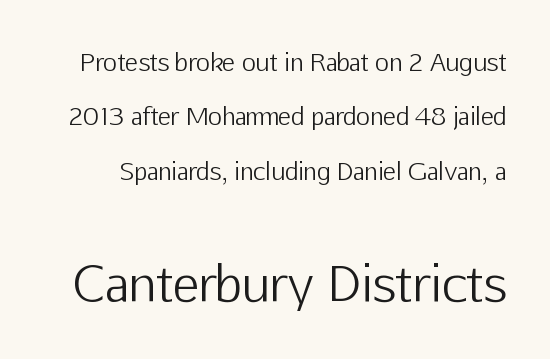
Q: Is the text bold? A: No.
Q: Is the text italic (slanted)? A: No, it is upright.
Q: Is the typeface a serif or a sans-serif typeface? A: Sans-serif.
Q: Is the text underlined? A: No.
Q: Is the spacing between letters normal or unusually wide? A: Normal.
Q: Is the spacing between lines tight, normal or loose? A: Loose.
Q: Which block of text is set in a larger size, the first (top) or the second (bottom)? A: The second (bottom) one.
Q: Width (condensed, normal, or wide)? A: Normal.
Q: Stroke contrast? A: Low.
Q: x-height? A: Medium.
Q: Monospaced? A: No.
